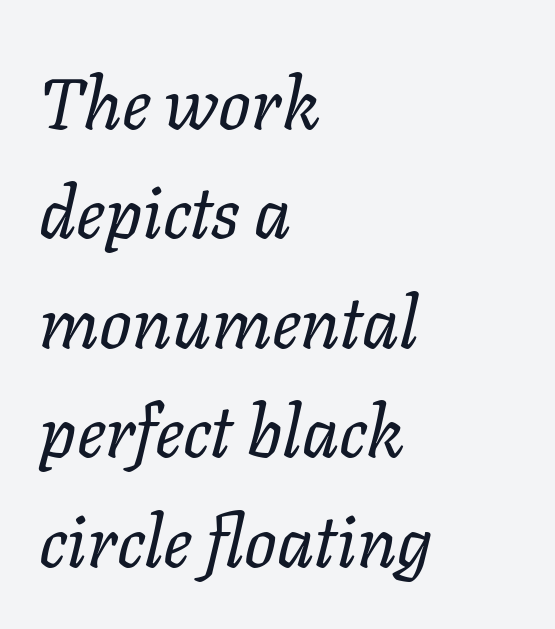
{"italic": "yes", "lean": "right", "slant_degrees": 11, "bold": "no", "weight": "regular", "width": "normal", "stroke_contrast": "low", "x_height": "medium", "monospaced": "no", "underline": "no", "align": "left", "line_spacing": "normal", "line_spacing_ratio": 1.52, "letter_spacing": "normal", "letter_spacing_em": 0.0, "glyph_px": 72}
